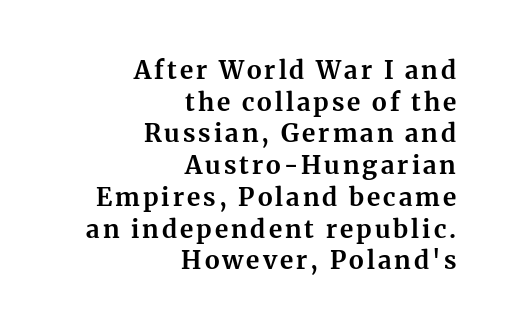
The image shows 25 px bold type, upright; set right-aligned, normal line spacing (1.27x), not underlined.
